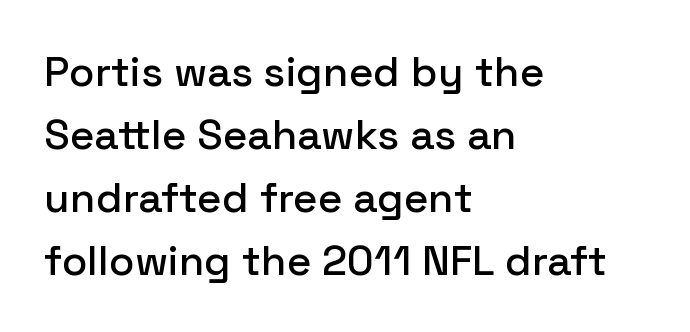
Q: Is the text italic (slanted)? A: No, it is upright.
Q: Is the typeface a serif or a sans-serif typeface? A: Sans-serif.
Q: Is the text underlined? A: No.
Q: How is the paragraph aligned? A: Left-aligned.
Q: Is the spacing between letters normal or unusually wide? A: Normal.
Q: Is the spacing between lines tight, normal or loose? A: Normal.
Q: Width (condensed, normal, or wide)? A: Normal.
Q: Stroke contrast? A: Low.
Q: x-height? A: Medium.
Q: Monospaced? A: No.
